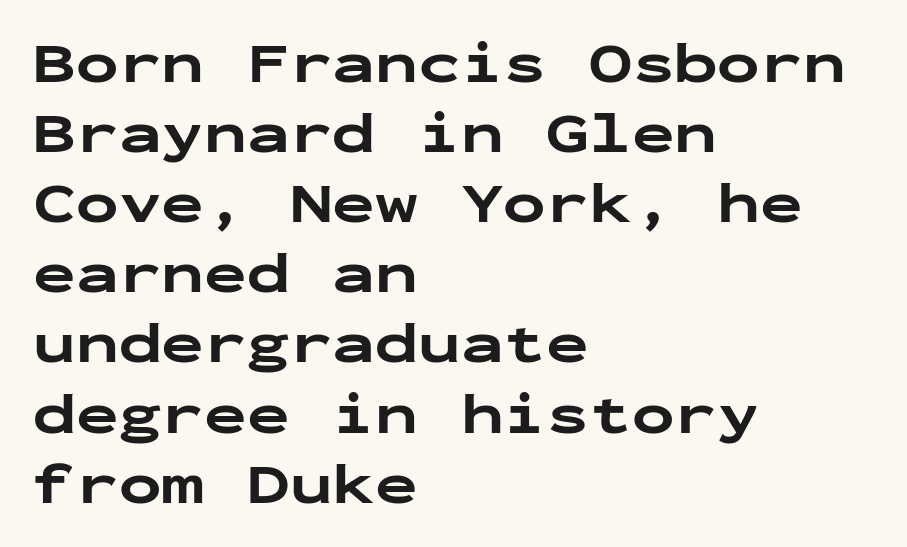
{"serif": "no", "italic": "no", "bold": "yes", "weight": "bold", "width": "wide", "stroke_contrast": "low", "x_height": "medium", "monospaced": "yes", "underline": "no", "align": "left", "line_spacing_ratio": 1.23, "letter_spacing": "normal", "letter_spacing_em": 0.0, "glyph_px": 57}
